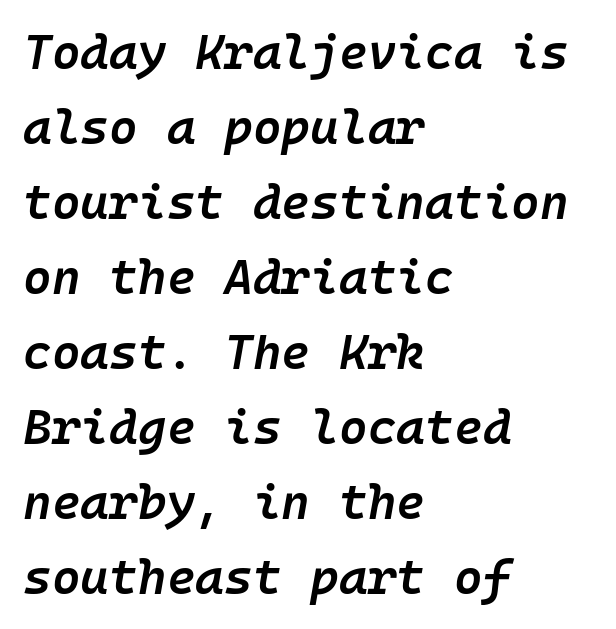
{"italic": "yes", "lean": "right", "slant_degrees": 10, "bold": "semi", "weight": "semibold", "width": "normal", "stroke_contrast": "low", "x_height": "medium", "underline": "no", "align": "left", "line_spacing": "normal", "line_spacing_ratio": 1.53, "letter_spacing": "normal", "letter_spacing_em": 0.0, "glyph_px": 49}
